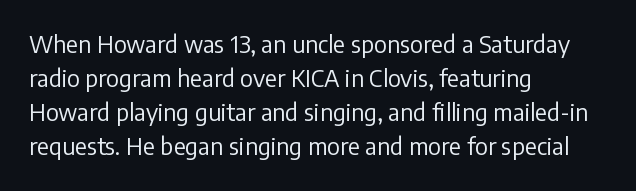
{"italic": "no", "bold": "no", "underline": "no", "align": "left", "line_spacing": "normal", "line_spacing_ratio": 1.48, "letter_spacing": "normal", "letter_spacing_em": 0.0, "glyph_px": 23}
